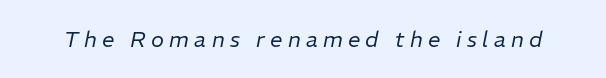
{"italic": "yes", "lean": "right", "slant_degrees": 11, "bold": "no", "underline": "no", "letter_spacing": "wide", "letter_spacing_em": 0.24, "glyph_px": 22}
